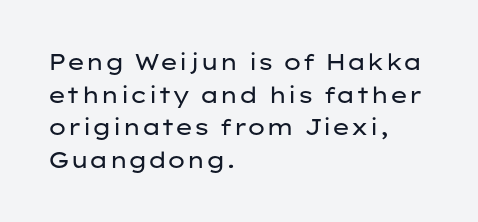
The image shows 22 px text type, upright; set left-aligned, normal line spacing (1.48x), normal letter spacing, not underlined.
